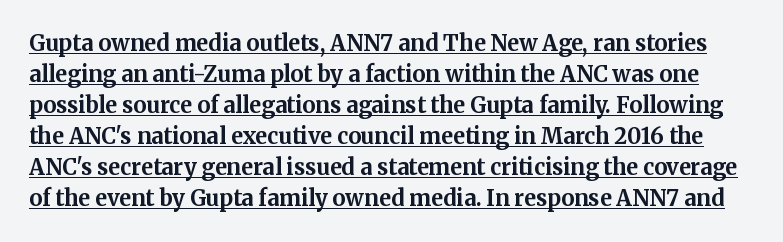
Heavy, bold letterforms. Upright lettering throughout. How are the letters spaced? Ordinarily, with no added tracking. Regular leading.
